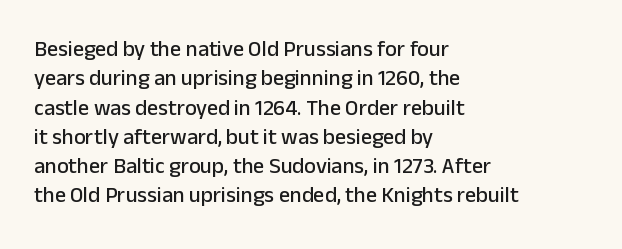
Glyph-to-glyph distance matches everyday printed text. If you drew a ruler down the left edge, every line would touch it. The letters stand upright; this is a roman face. No word sits above an underline. The line-height multiplier appears to be the usual default.
